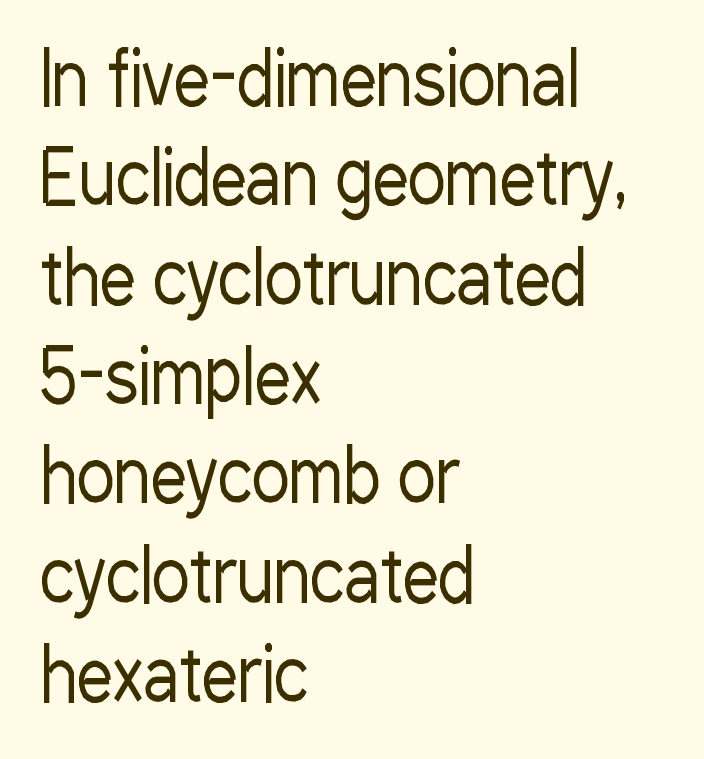
Rows of type keep a routine distance in the vertical direction. Is this a fixed-width face? No — the glyphs have proportional, varying widths. Posture: vertical. If you drew a ruler down the left edge, every line would touch it.
